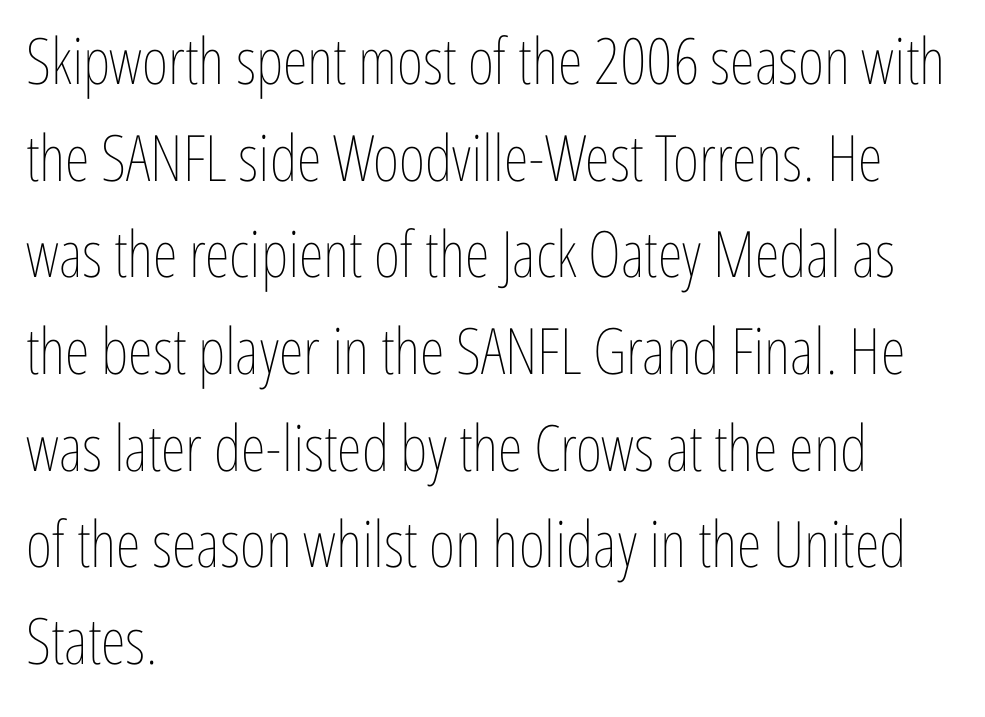
Q: Is the text bold? A: No.
Q: Is the text italic (slanted)? A: No, it is upright.
Q: Is the text underlined? A: No.
Q: How is the paragraph aligned? A: Left-aligned.
Q: Is the spacing between letters normal or unusually wide? A: Normal.
Q: Is the spacing between lines tight, normal or loose? A: Normal.
Q: Width (condensed, normal, or wide)? A: Condensed.
Q: Stroke contrast? A: Low.
Q: x-height? A: Medium.
Q: Monospaced? A: No.
